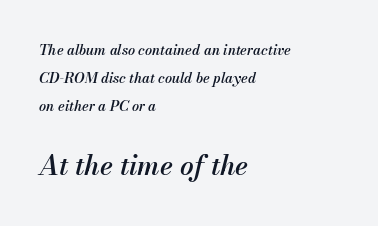
Q: Is the text bold? A: Semi-bold.
Q: Is the text italic (slanted)? A: Yes, it leans right by about 13 degrees.
Q: Is the text underlined? A: No.
Q: How is the paragraph aligned? A: Left-aligned.
Q: Is the spacing between letters normal or unusually wide? A: Normal.
Q: Is the spacing between lines tight, normal or loose? A: Loose.
Q: Which block of text is set in a larger size, the first (top) or the second (bottom)? A: The second (bottom) one.
